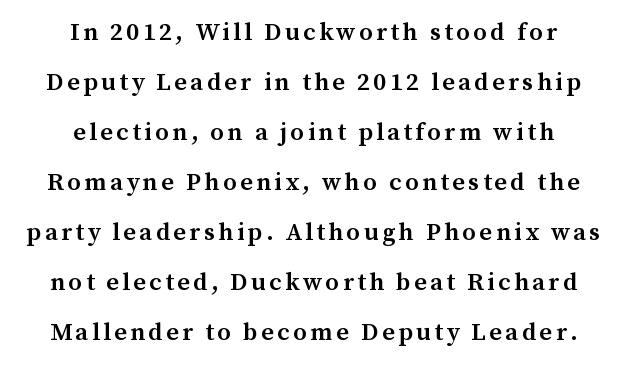
{"italic": "no", "bold": "semi", "underline": "no", "align": "center", "line_spacing": "loose", "line_spacing_ratio": 2.0, "glyph_px": 25}
